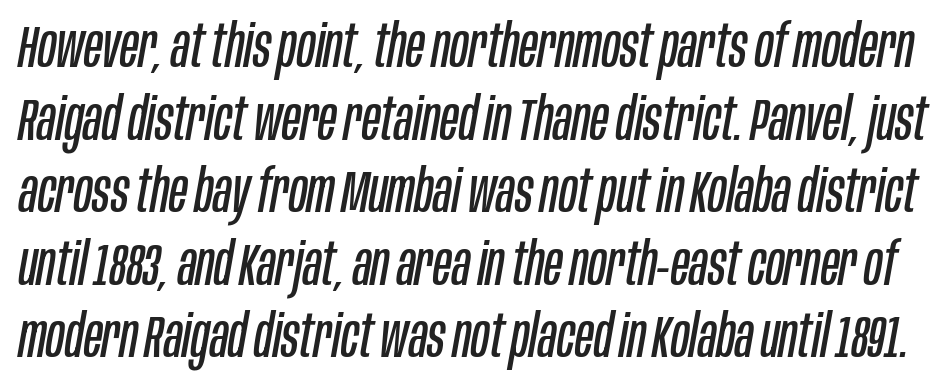
The letters advance in unequal steps, a hallmark of proportional type. Stems and bowls with no extra thickness — not bold. The passage shown leans; its letterforms are oblique. The gaps between neighbouring characters are ordinary and unremarkable. The area under the type is left untouched.
